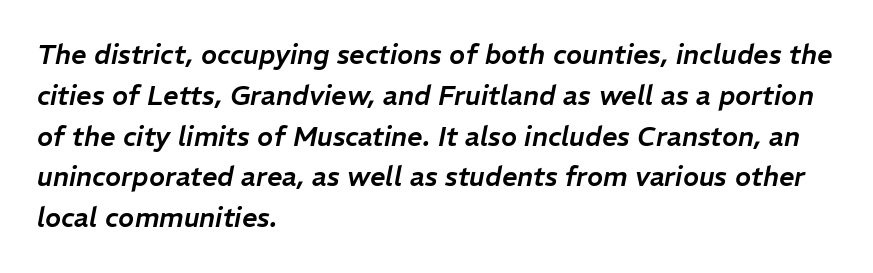
Q: Is the text italic (slanted)? A: Yes, it leans right by about 11 degrees.
Q: Is the text underlined? A: No.
Q: How is the paragraph aligned? A: Left-aligned.
Q: Is the spacing between letters normal or unusually wide? A: Normal.
Q: Is the spacing between lines tight, normal or loose? A: Normal.
